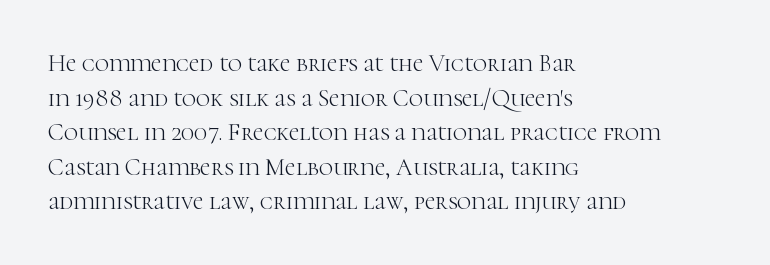
Regarding leading, the lines here are spaced in the standard way. The letters look calm and open, with moderate or lighter stems. Layout note: lines flush left. The rendering keeps characters at their native spacing. The lettering stays uniformly vertical, giving the passage a roman look. Underline: absent.
